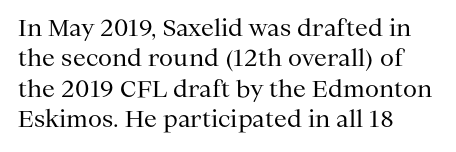
The space directly below the letters is spotless. Caption: standard tracking, unaltered. Vertically, the passage feels balanced, rows spaced as you'd expect. Does the lettering tilt? It doesn't — this is upright.
